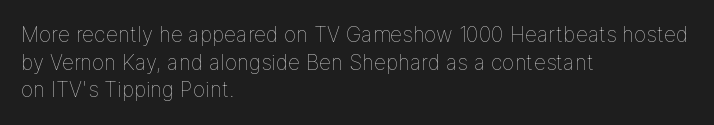
{"italic": "no", "bold": "no", "underline": "no", "align": "left", "line_spacing": "normal", "line_spacing_ratio": 1.32, "letter_spacing": "normal", "letter_spacing_em": 0.0, "glyph_px": 21}
